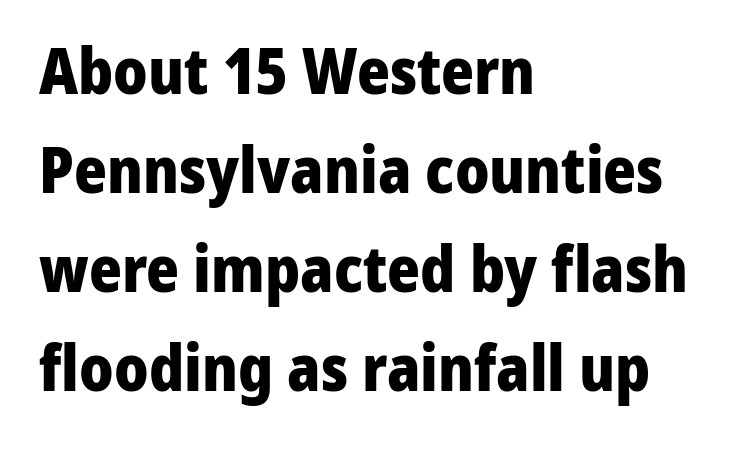
No extra tracking has been applied to these lines. The area under the type is left untouched. Each letter keeps its own natural width here, so spacing adapts to shape. Regarding serifs, this sample does without them. Posture: straight, roman, zero tilt.
